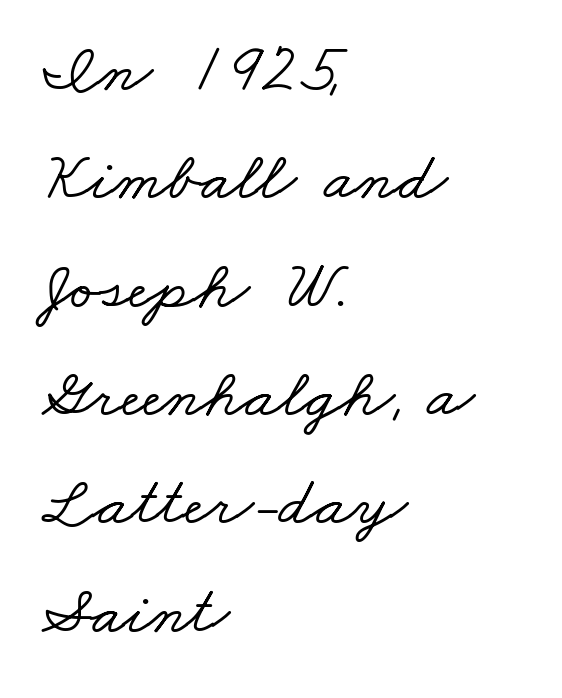
The image shows 69 px wide serif type; set left-aligned, normal line spacing (1.57x), normal letter spacing, not underlined; low stroke contrast and a small x-height.
